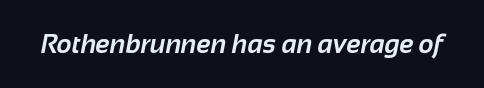
Set as a true bold cut, around the 700 mark. No word sits above an underline. Nothing unusual about the tracking: characters are spaced as the font intends.
